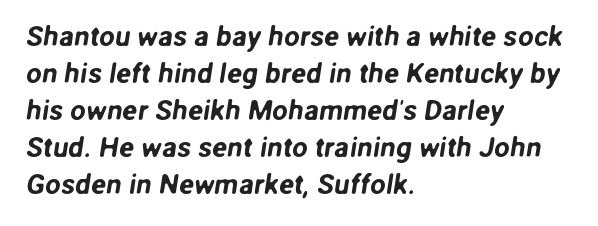
Q: Is the typeface a serif or a sans-serif typeface? A: Sans-serif.
Q: Is the text underlined? A: No.
Q: How is the paragraph aligned? A: Left-aligned.
Q: Is the spacing between letters normal or unusually wide? A: Normal.
Q: Is the spacing between lines tight, normal or loose? A: Normal.
Q: Width (condensed, normal, or wide)? A: Normal.
Q: Stroke contrast? A: Low.
Q: x-height? A: Medium.
Q: Monospaced? A: No.
